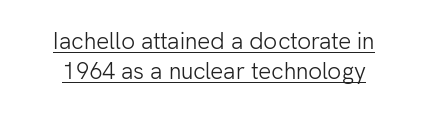
Q: Is the text bold? A: No.
Q: Is the text italic (slanted)? A: No, it is upright.
Q: Is the text underlined? A: Yes.
Q: Is the spacing between letters normal or unusually wide? A: Normal.
Q: Is the spacing between lines tight, normal or loose? A: Normal.
